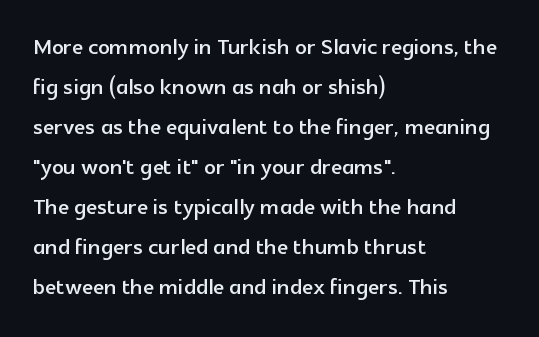
{"serif": "no", "italic": "no", "width": "normal", "x_height": "medium", "monospaced": "no", "underline": "no", "align": "left", "line_spacing": "normal", "line_spacing_ratio": 1.38, "letter_spacing": "normal", "letter_spacing_em": 0.0, "glyph_px": 29}
